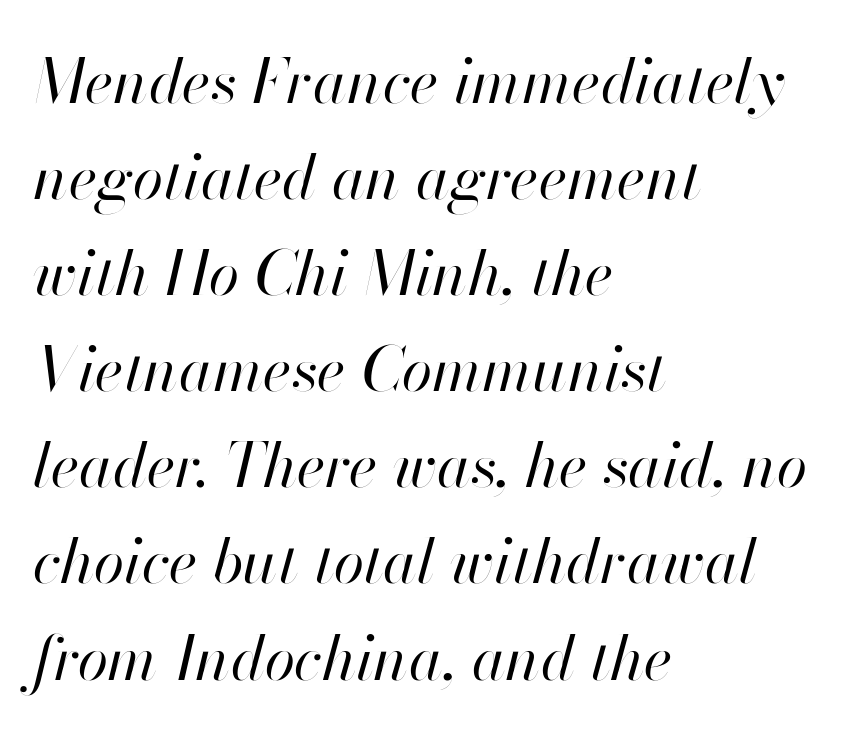
{"italic": "yes", "lean": "right", "slant_degrees": 13, "bold": "no", "weight": "regular", "width": "normal", "stroke_contrast": "high", "x_height": "small", "monospaced": "no", "underline": "no", "align": "left", "line_spacing": "normal", "line_spacing_ratio": 1.55, "letter_spacing": "normal", "letter_spacing_em": 0.0, "glyph_px": 62}
